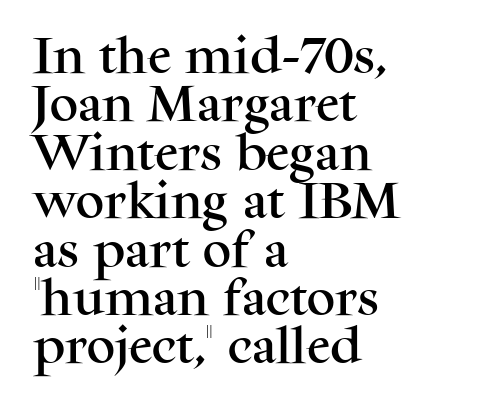
{"serif": "yes", "italic": "no", "width": "normal", "stroke_contrast": "medium", "x_height": "medium", "monospaced": "no", "underline": "no", "align": "left", "line_spacing_ratio": 1.21, "letter_spacing": "normal", "letter_spacing_em": 0.0, "glyph_px": 40}
